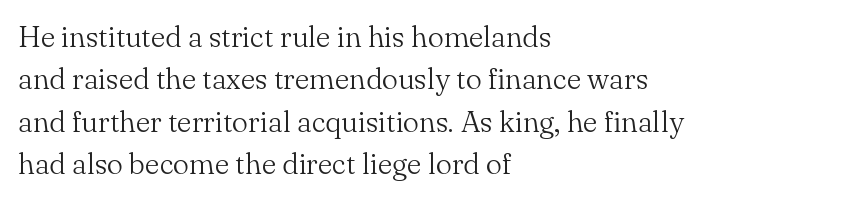
The image shows 29 px light serif type, upright; set left-aligned, normal line spacing (1.46x), normal letter spacing, not underlined; medium stroke contrast and a small x-height.
